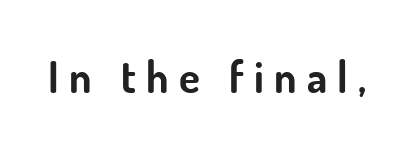
{"serif": "no", "italic": "no", "bold": "yes", "weight": "bold", "width": "normal", "stroke_contrast": "low", "x_height": "small", "monospaced": "no", "underline": "no", "letter_spacing": "wide", "letter_spacing_em": 0.24, "glyph_px": 43}
